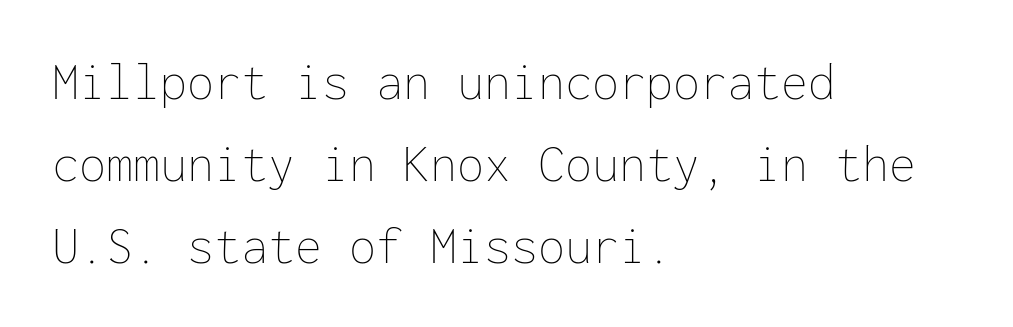
The image shows 54 px thin type, upright, monospaced; set left-aligned, normal line spacing (1.52x), normal letter spacing, not underlined; low stroke contrast and a medium x-height.
